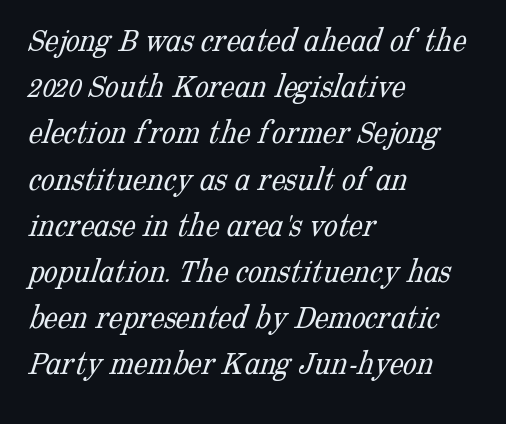
{"serif": "yes", "bold": "no", "weight": "light", "width": "normal", "stroke_contrast": "low", "x_height": "medium", "monospaced": "no", "underline": "no", "align": "left", "line_spacing": "normal", "line_spacing_ratio": 1.32, "letter_spacing": "normal", "letter_spacing_em": 0.0, "glyph_px": 35}
